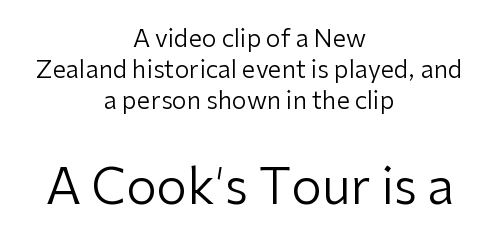
{"serif": "no", "italic": "no", "bold": "no", "weight": "regular", "width": "normal", "stroke_contrast": "low", "x_height": "medium", "monospaced": "no", "underline": "no", "align": "center", "line_spacing": "normal", "line_spacing_ratio": 1.29, "letter_spacing": "normal", "letter_spacing_em": 0.0, "larger_block": "second", "size_ratio": 2.04, "glyph_px": 49}
